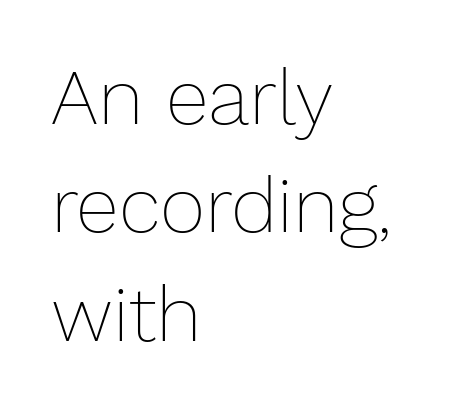
The image shows 78 px thin type, upright; set left-aligned, normal line spacing (1.39x), normal letter spacing, not underlined; low stroke contrast and a medium x-height.
